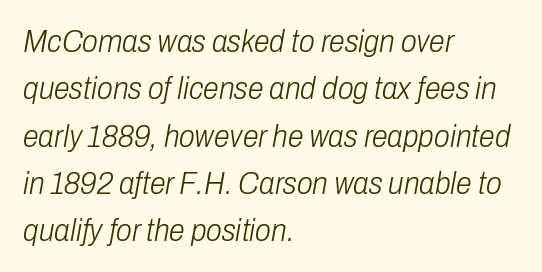
The image shows 32 px light, condensed type, italic (leaning right); set left-aligned, normal line spacing (1.48x), normal letter spacing, not underlined; low stroke contrast and a medium x-height.
